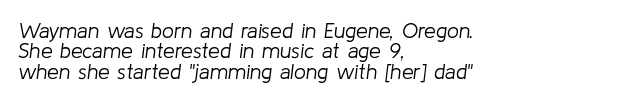
Students, note that the glyphs here touch the page at normal intervals. Emphasis-style slanted type is in use. The weight would be labelled regular, book, light, or lighter still. The paragraph shown leans on its left margin. Any mark beneath the type? The region is blank.
